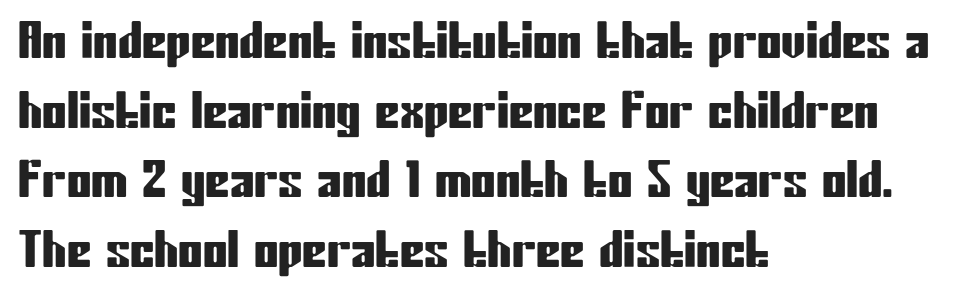
Q: Is the text italic (slanted)? A: No, it is upright.
Q: Is the typeface a serif or a sans-serif typeface? A: Sans-serif.
Q: Is the text underlined? A: No.
Q: How is the paragraph aligned? A: Left-aligned.
Q: Is the spacing between letters normal or unusually wide? A: Normal.
Q: Is the spacing between lines tight, normal or loose? A: Normal.
Q: Width (condensed, normal, or wide)? A: Condensed.
Q: Stroke contrast? A: Low.
Q: x-height? A: Medium.
Q: Monospaced? A: No.
